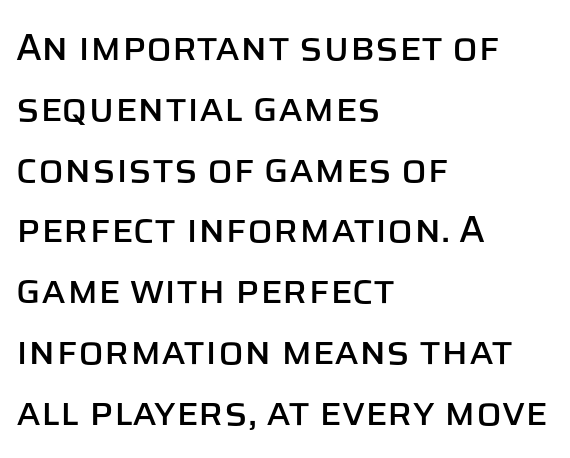
Q: Is the text italic (slanted)? A: No, it is upright.
Q: Is the typeface a serif or a sans-serif typeface? A: Sans-serif.
Q: Is the text underlined? A: No.
Q: How is the paragraph aligned? A: Left-aligned.
Q: Is the spacing between letters normal or unusually wide? A: Normal.
Q: Is the spacing between lines tight, normal or loose? A: Normal.
Q: Width (condensed, normal, or wide)? A: Normal.
Q: Stroke contrast? A: Low.
Q: x-height? A: Large.
Q: Monospaced? A: No.
